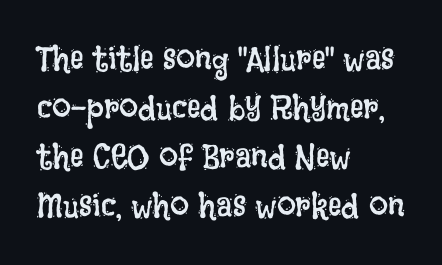
The image shows 34 px regular-weight, condensed type, upright; set left-aligned, normal line spacing (1.44x), normal letter spacing, not underlined; low stroke contrast and a large x-height.
